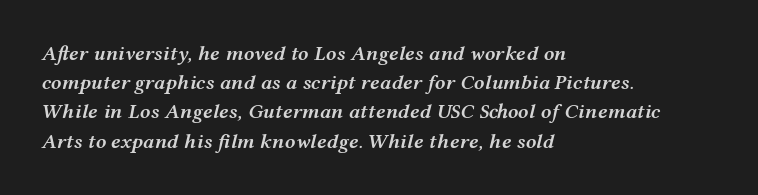
The image shows 21 px text type, italic (leaning right); set left-aligned, normal line spacing (1.39x), normal letter spacing, not underlined.
